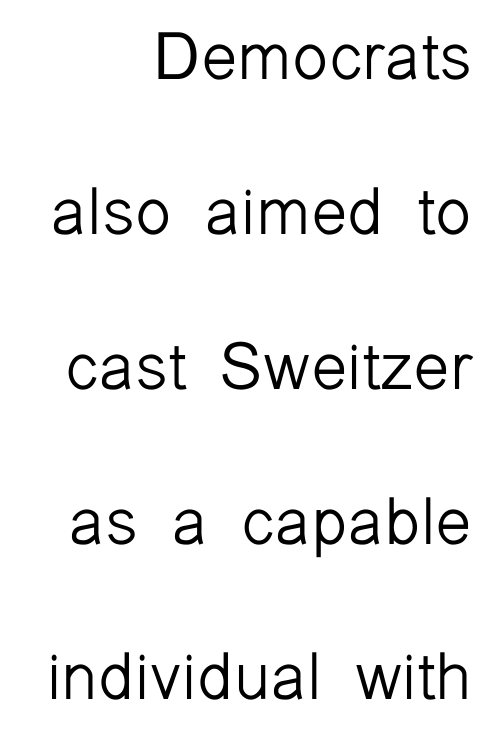
{"serif": "no", "italic": "no", "bold": "no", "weight": "light", "width": "normal", "stroke_contrast": "low", "x_height": "medium", "monospaced": "no", "underline": "no", "align": "right", "line_spacing": "loose", "line_spacing_ratio": 2.35, "letter_spacing": "normal", "letter_spacing_em": 0.0, "glyph_px": 66}
